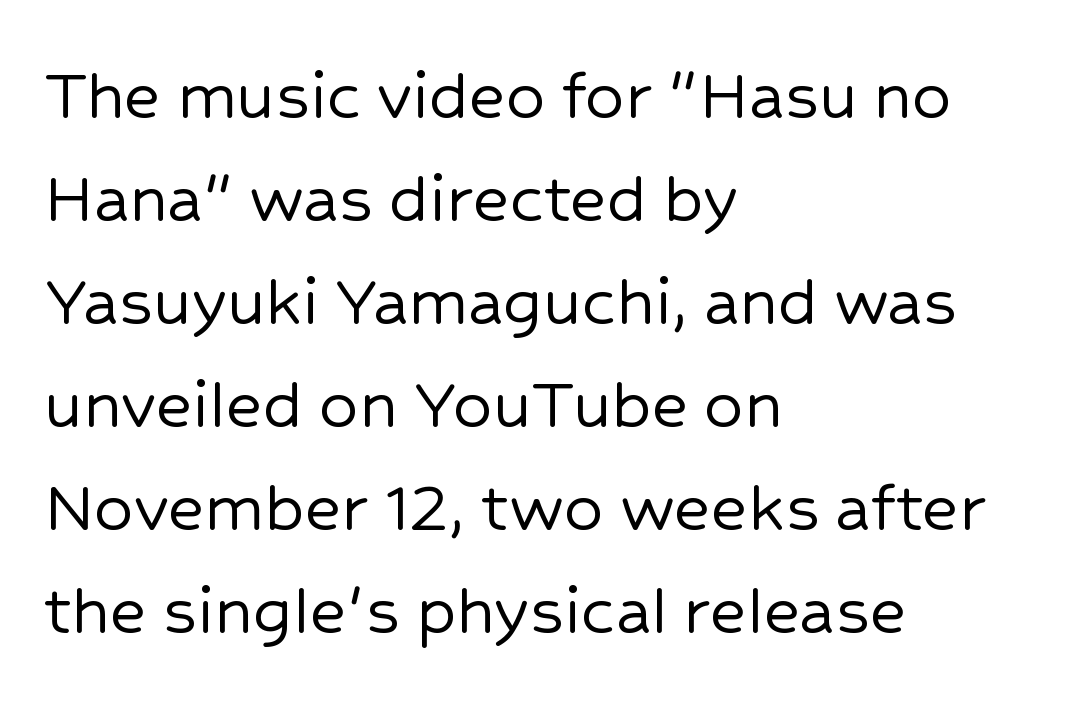
The image shows 78 px sans-serif type, upright; set left-aligned, normal line spacing (1.32x), normal letter spacing, not underlined; low stroke contrast and a medium x-height.
